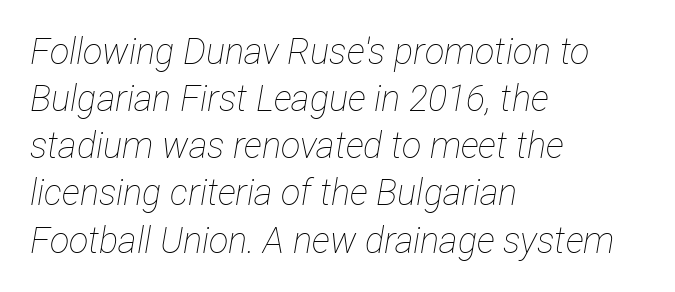
The image shows 36 px thin, condensed type, italic (leaning right); set left-aligned, normal line spacing (1.31x), normal letter spacing, not underlined; low stroke contrast and a medium x-height.
